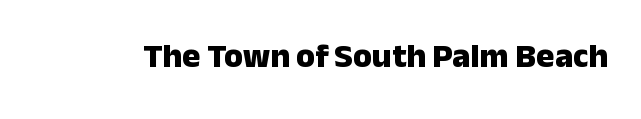
{"serif": "no", "italic": "no", "bold": "yes", "weight": "heavy", "width": "normal", "stroke_contrast": "low", "x_height": "medium", "monospaced": "no", "underline": "no", "letter_spacing": "normal", "letter_spacing_em": 0.0, "glyph_px": 34}
